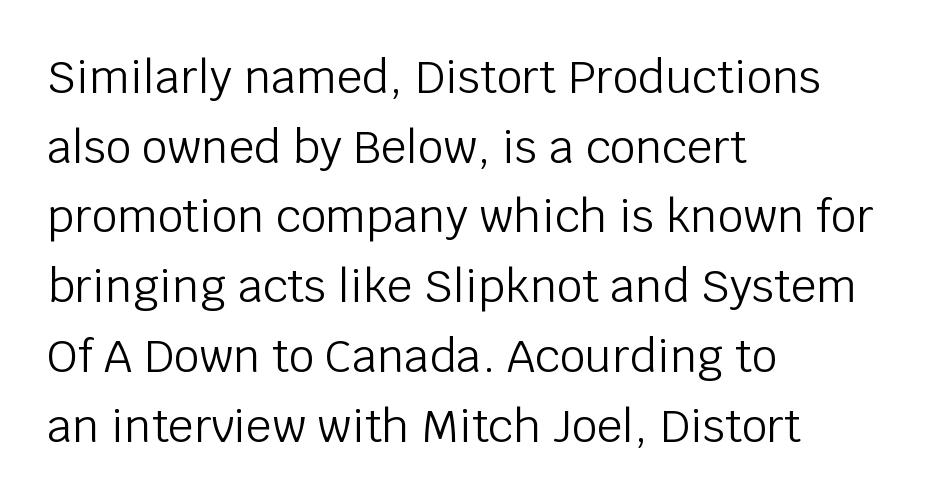
The image shows 45 px light sans-serif type, upright; set left-aligned, normal line spacing (1.55x), normal letter spacing, not underlined; low stroke contrast and a large x-height.
